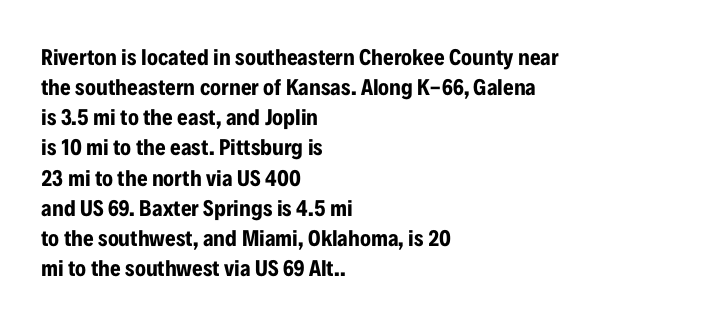
{"italic": "no", "bold": "yes", "underline": "no", "align": "left", "line_spacing": "normal", "line_spacing_ratio": 1.31, "letter_spacing": "normal", "letter_spacing_em": 0.0, "glyph_px": 23}
